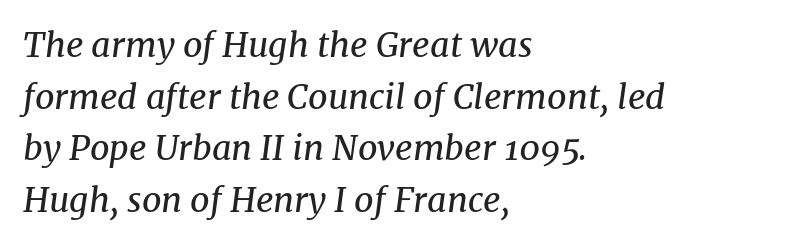
Q: Is the text bold? A: No.
Q: Is the text italic (slanted)? A: Yes, it leans right by about 8 degrees.
Q: Is the typeface a serif or a sans-serif typeface? A: Serif.
Q: Is the text underlined? A: No.
Q: How is the paragraph aligned? A: Left-aligned.
Q: Is the spacing between letters normal or unusually wide? A: Normal.
Q: Is the spacing between lines tight, normal or loose? A: Normal.
Q: Width (condensed, normal, or wide)? A: Normal.
Q: Stroke contrast? A: Medium.
Q: x-height? A: Medium.
Q: Monospaced? A: No.
